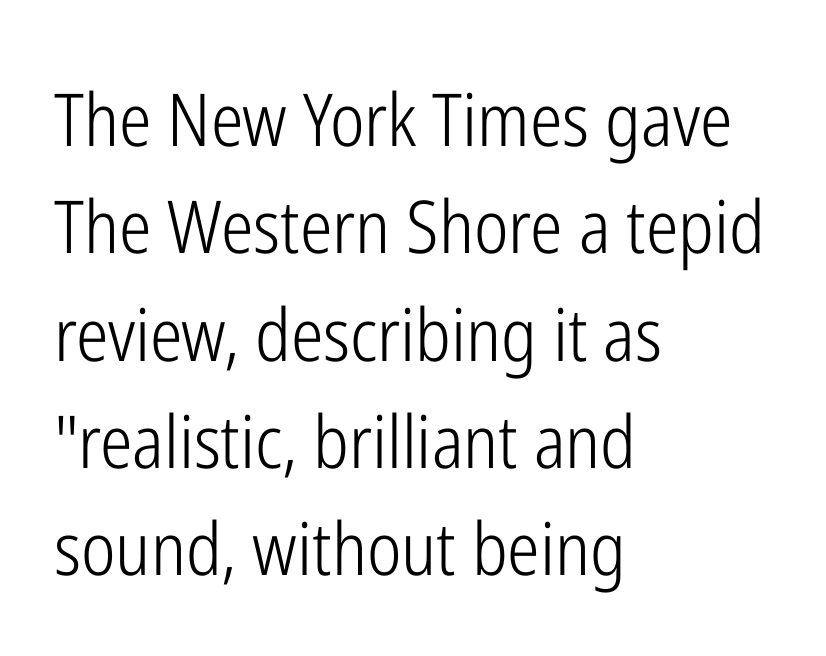
{"serif": "no", "italic": "no", "bold": "no", "weight": "light", "width": "condensed", "stroke_contrast": "low", "x_height": "medium", "monospaced": "no", "underline": "no", "align": "left", "line_spacing": "normal", "line_spacing_ratio": 1.47, "letter_spacing": "normal", "letter_spacing_em": 0.0, "glyph_px": 73}
